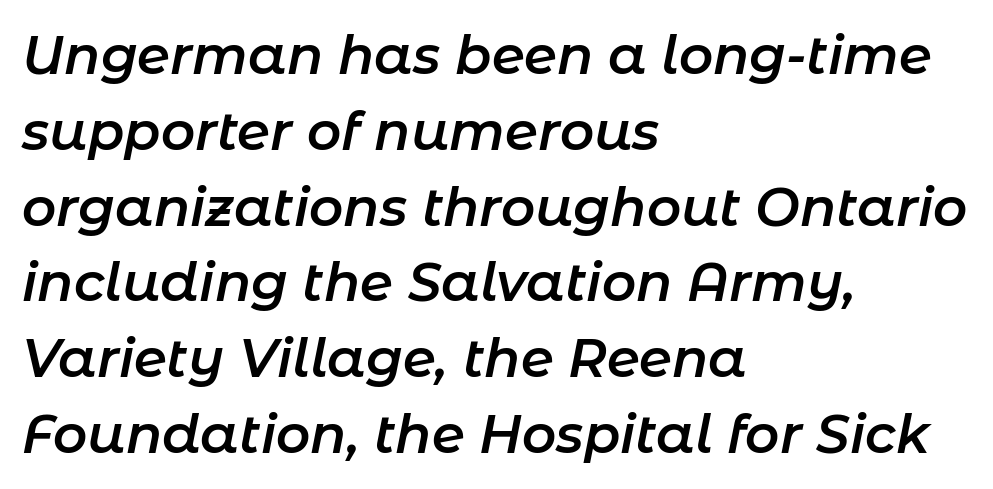
Each word holds together tightly as a unit, with standard inter-letter gaps. The space beneath each line is pristine and unruled. Each new line begins a customary step beneath the previous one. The specimen reads as italic at a glance. Notice how the passage keeps a crisp vertical edge on the left only. Do the characters align in a grid? No, the font is proportional.
